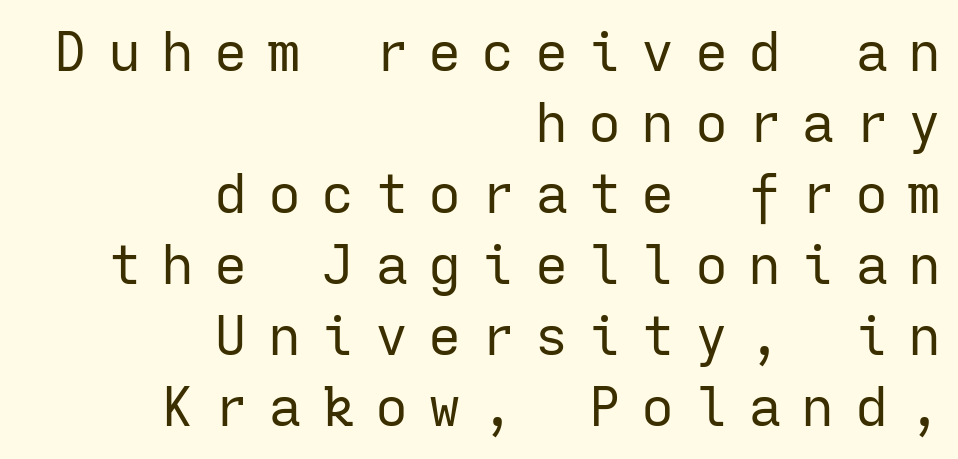
Q: Is the text bold? A: No.
Q: Is the text italic (slanted)? A: No, it is upright.
Q: Is the typeface a serif or a sans-serif typeface? A: Sans-serif.
Q: Is the text underlined? A: No.
Q: How is the paragraph aligned? A: Right-aligned.
Q: Is the spacing between letters normal or unusually wide? A: Unusually wide.
Q: Is the spacing between lines tight, normal or loose? A: Normal.
Q: Width (condensed, normal, or wide)? A: Normal.
Q: Stroke contrast? A: Low.
Q: x-height? A: Medium.
Q: Monospaced? A: Yes.
